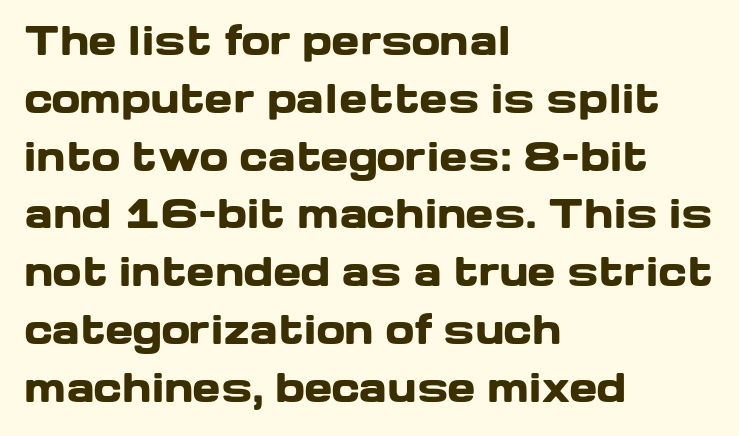
The image shows 38 px heavy, wide sans-serif type, upright; set left-aligned, normal line spacing (1.52x), normal letter spacing, not underlined; low stroke contrast and a medium x-height.
